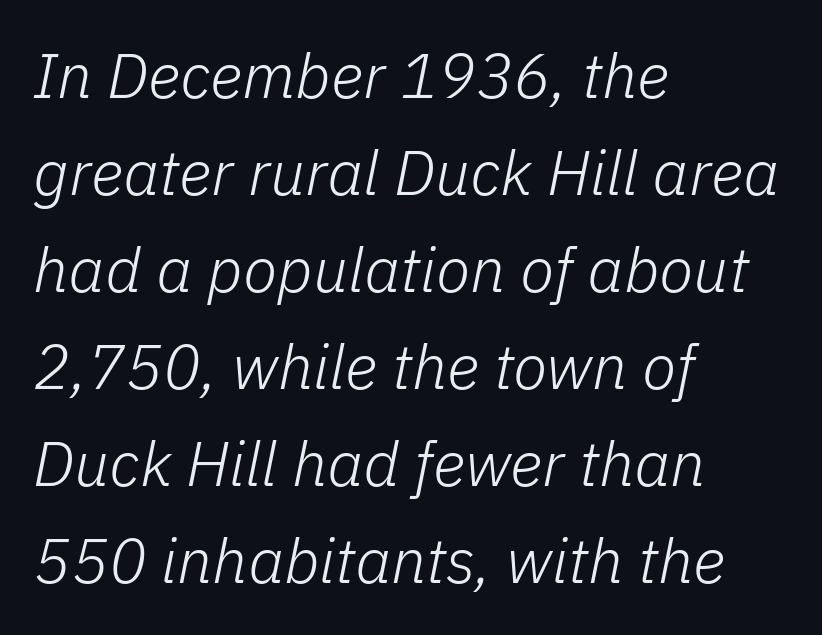
{"italic": "yes", "lean": "right", "slant_degrees": 11, "bold": "no", "weight": "light", "width": "normal", "stroke_contrast": "low", "x_height": "medium", "monospaced": "no", "underline": "no", "align": "left", "line_spacing": "normal", "line_spacing_ratio": 1.54, "letter_spacing": "normal", "letter_spacing_em": 0.0, "glyph_px": 63}
